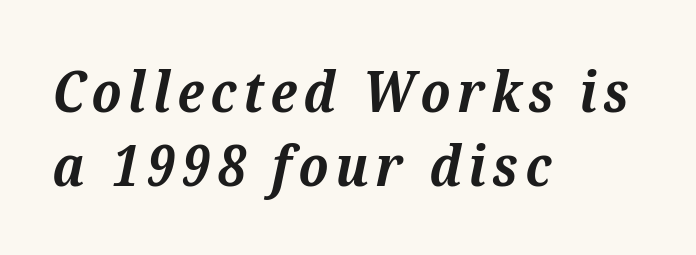
Weight: bold. Quick note: underline off. The rendering applies a slant to the glyphs. Leftover space on each line is placed entirely after the last word. Proportional: the letters do not fall into vertical columns.
